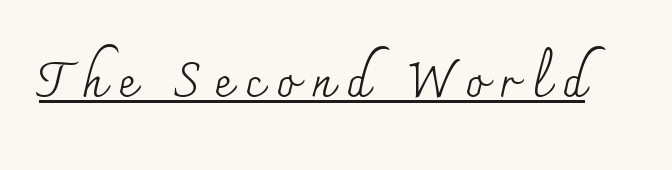
Q: Is the text bold? A: No.
Q: Is the text italic (slanted)? A: Yes.
Q: Is the typeface a serif or a sans-serif typeface? A: Serif.
Q: Is the text underlined? A: Yes.
Q: Is the spacing between letters normal or unusually wide? A: Unusually wide.
Q: Width (condensed, normal, or wide)? A: Normal.
Q: Stroke contrast? A: Medium.
Q: x-height? A: Small.
Q: Monospaced? A: No.
